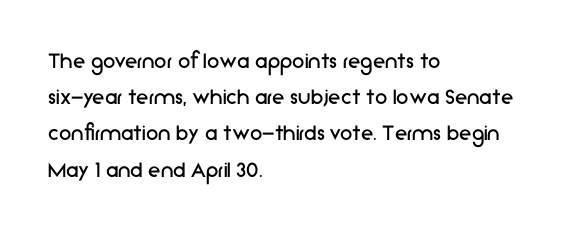
{"italic": "no", "bold": "no", "underline": "no", "align": "left", "line_spacing": "normal", "line_spacing_ratio": 1.45, "letter_spacing": "normal", "letter_spacing_em": 0.0, "glyph_px": 25}
